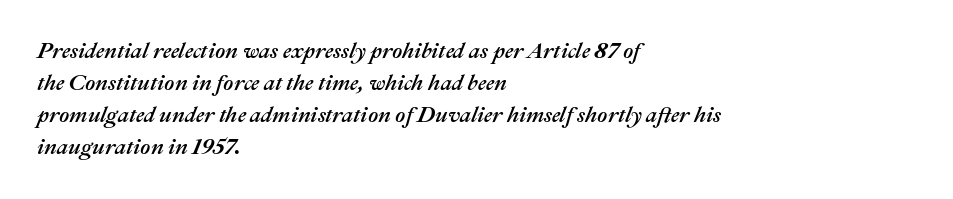
{"italic": "yes", "lean": "right", "slant_degrees": 22, "underline": "no", "align": "left", "line_spacing": "normal", "line_spacing_ratio": 1.46, "letter_spacing": "normal", "letter_spacing_em": 0.0, "glyph_px": 22}
